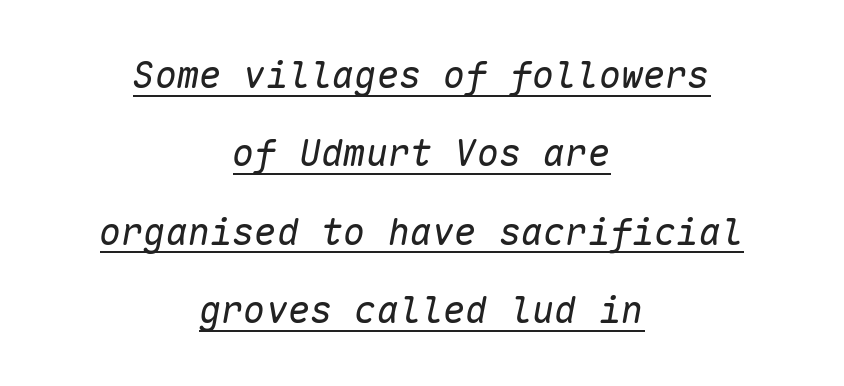
Q: Is the text bold? A: No.
Q: Is the text italic (slanted)? A: Yes, it leans right by about 10 degrees.
Q: Is the text underlined? A: Yes.
Q: How is the paragraph aligned? A: Centered.
Q: Is the spacing between letters normal or unusually wide? A: Normal.
Q: Is the spacing between lines tight, normal or loose? A: Loose.
Q: Width (condensed, normal, or wide)? A: Normal.
Q: Stroke contrast? A: Low.
Q: x-height? A: Medium.
Q: Monospaced? A: Yes.
